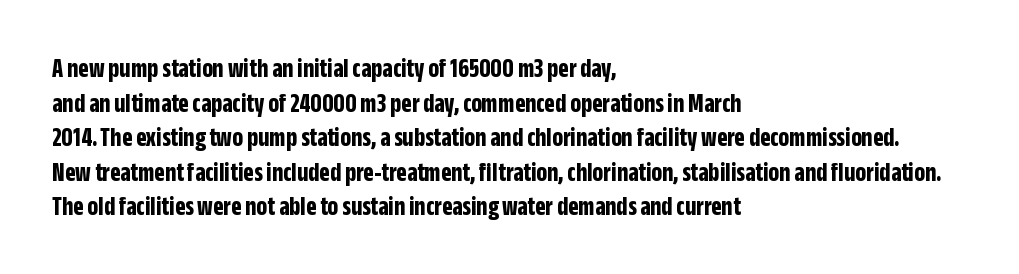
Compared with typical body copy, the letter spacing here is the same. The setting favours the left margin, as ordinary paragraphs usually do. Heft: maximum for text — a bold. Beneath every word, the page is bare. Successive baselines arrive at the customary interval. These lines were composed using upright roman letters.
